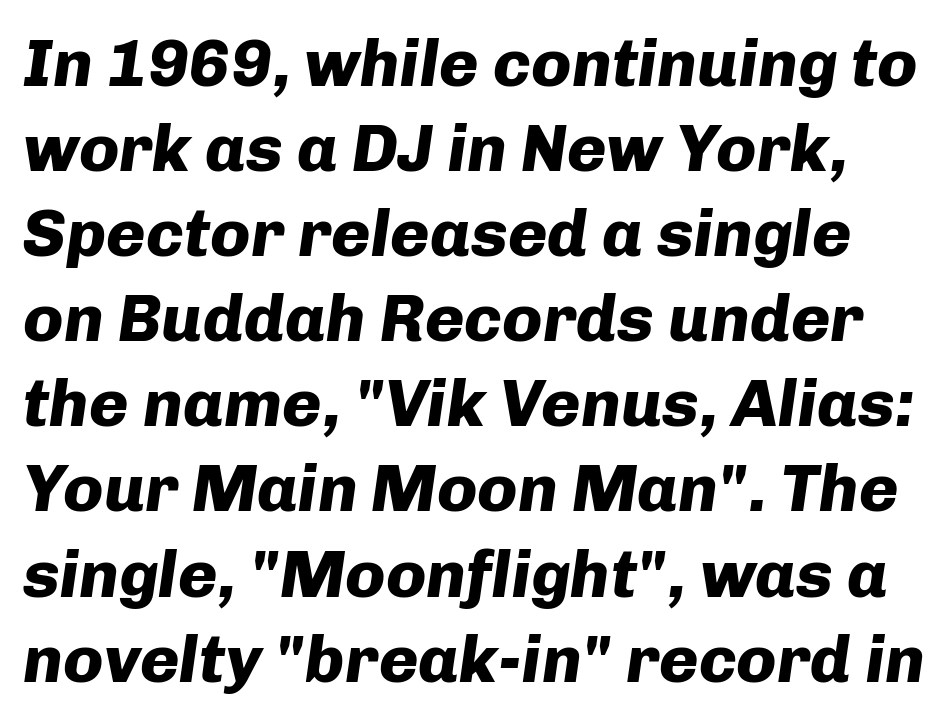
The image shows 67 px heavy type, italic (leaning right); set normal line spacing (1.27x), normal letter spacing, not underlined; low stroke contrast and a medium x-height.
